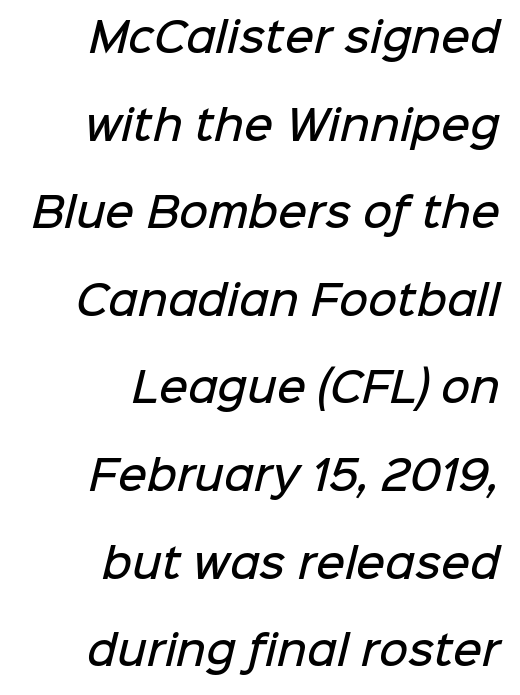
Q: Is the text bold? A: Semi-bold.
Q: Is the typeface a serif or a sans-serif typeface? A: Sans-serif.
Q: Is the text underlined? A: No.
Q: How is the paragraph aligned? A: Right-aligned.
Q: Is the spacing between letters normal or unusually wide? A: Normal.
Q: Is the spacing between lines tight, normal or loose? A: Loose.
Q: Width (condensed, normal, or wide)? A: Normal.
Q: Stroke contrast? A: Low.
Q: x-height? A: Medium.
Q: Monospaced? A: No.
